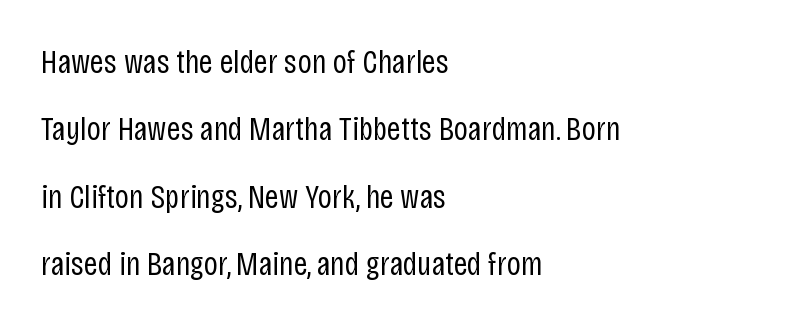
{"serif": "no", "italic": "no", "bold": "no", "weight": "regular", "width": "condensed", "stroke_contrast": "low", "x_height": "large", "monospaced": "no", "underline": "no", "align": "left", "line_spacing": "loose", "line_spacing_ratio": 1.98, "letter_spacing": "normal", "letter_spacing_em": 0.0, "glyph_px": 34}
